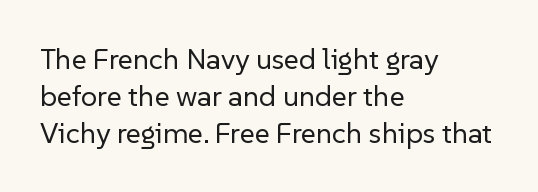
{"serif": "no", "italic": "no", "bold": "no", "weight": "regular", "width": "normal", "stroke_contrast": "low", "x_height": "medium", "monospaced": "no", "underline": "no", "align": "left", "line_spacing": "normal", "line_spacing_ratio": 1.27, "letter_spacing": "normal", "letter_spacing_em": 0.0, "glyph_px": 29}
